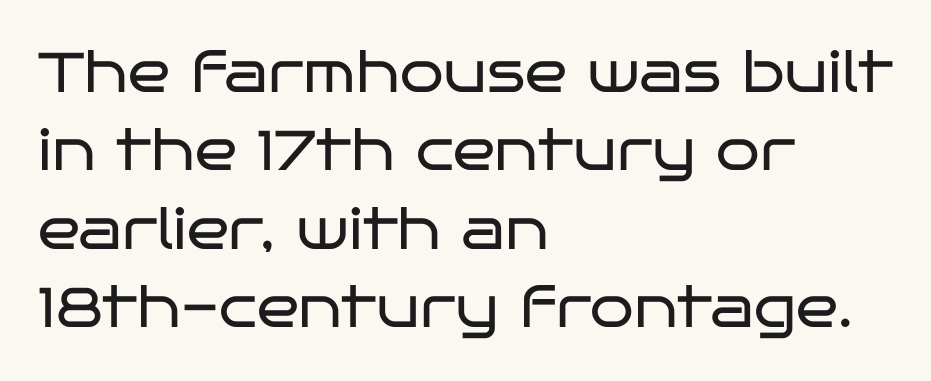
{"serif": "no", "italic": "no", "bold": "no", "weight": "regular", "width": "wide", "stroke_contrast": "low", "x_height": "large", "monospaced": "no", "underline": "no", "align": "left", "line_spacing": "normal", "line_spacing_ratio": 1.4, "letter_spacing": "normal", "letter_spacing_em": 0.0, "glyph_px": 56}
